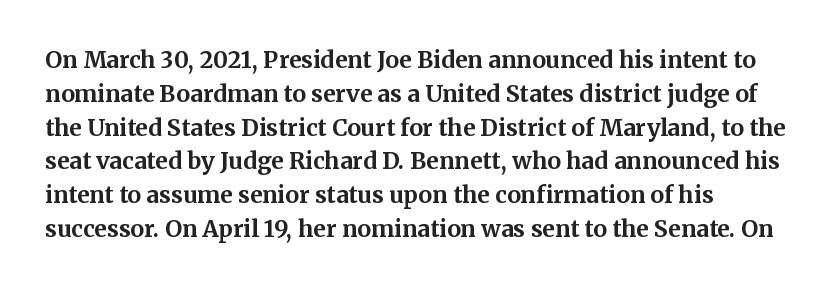
Q: Is the text bold? A: Yes.
Q: Is the text italic (slanted)? A: No, it is upright.
Q: Is the text underlined? A: No.
Q: How is the paragraph aligned? A: Left-aligned.
Q: Is the spacing between letters normal or unusually wide? A: Normal.
Q: Is the spacing between lines tight, normal or loose? A: Normal.
